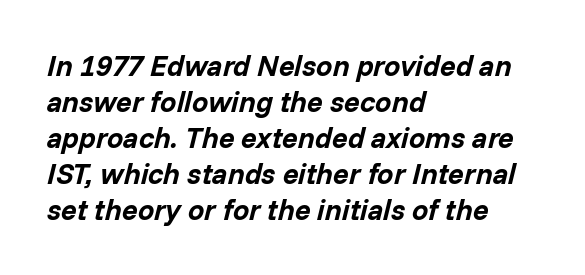
Q: Is the text bold? A: Yes.
Q: Is the text italic (slanted)? A: Yes, it leans right by about 14 degrees.
Q: Is the text underlined? A: No.
Q: How is the paragraph aligned? A: Left-aligned.
Q: Is the spacing between letters normal or unusually wide? A: Normal.
Q: Width (condensed, normal, or wide)? A: Normal.
Q: Stroke contrast? A: Low.
Q: x-height? A: Medium.
Q: Monospaced? A: No.
